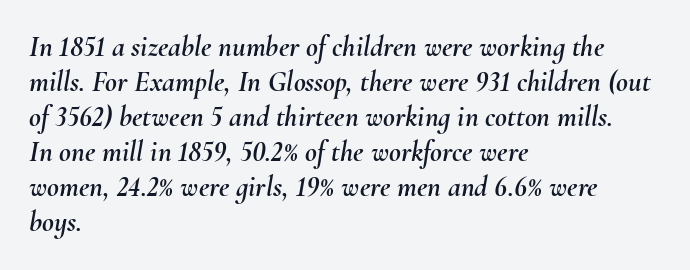
Q: Is the text italic (slanted)? A: Yes, it leans right by about 10 degrees.
Q: Is the text underlined? A: No.
Q: How is the paragraph aligned? A: Left-aligned.
Q: Is the spacing between letters normal or unusually wide? A: Normal.
Q: Width (condensed, normal, or wide)? A: Normal.
Q: Stroke contrast? A: Medium.
Q: x-height? A: Small.
Q: Monospaced? A: No.
